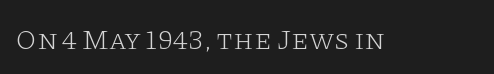
Q: Is the text bold? A: No.
Q: Is the text italic (slanted)? A: No, it is upright.
Q: Is the typeface a serif or a sans-serif typeface? A: Serif.
Q: Is the text underlined? A: No.
Q: Is the spacing between letters normal or unusually wide? A: Normal.
Q: Width (condensed, normal, or wide)? A: Wide.
Q: Stroke contrast? A: Low.
Q: x-height? A: Large.
Q: Monospaced? A: No.
